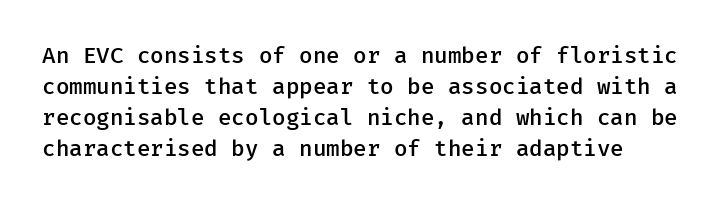
Bare-footed words on every line. Set as a demibold, roughly 600 on the weight scale. Observe the ordinary spacing: letters are neighbours, not strangers. One glance says typical: line gaps are just what's usual. A roman cut, with each character standing at attention.
